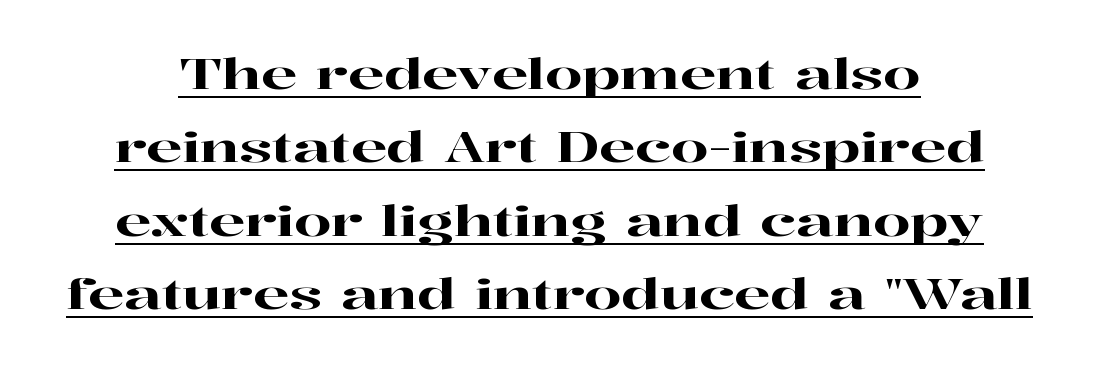
You could call the tracking neutral — neither tight nor loose. Ascenders rise straight up at ninety degrees. The characters display serif detailing at their extremities. The rendered words wear a rule along their underside. Looks like regular typesetting: each glyph gets only the width it needs.
